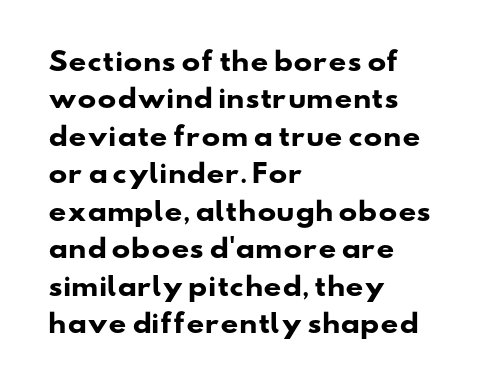
The image shows 25 px bold type; set left-aligned, normal line spacing (1.5x), normal letter spacing, not underlined.
